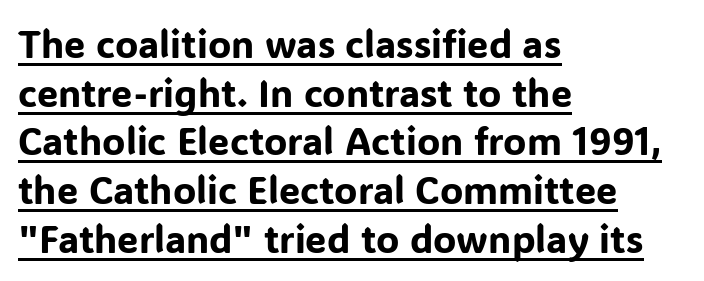
The image shows 38 px sans-serif type, upright; set left-aligned, normal line spacing (1.28x), normal letter spacing, underlined; low stroke contrast and a medium x-height.
